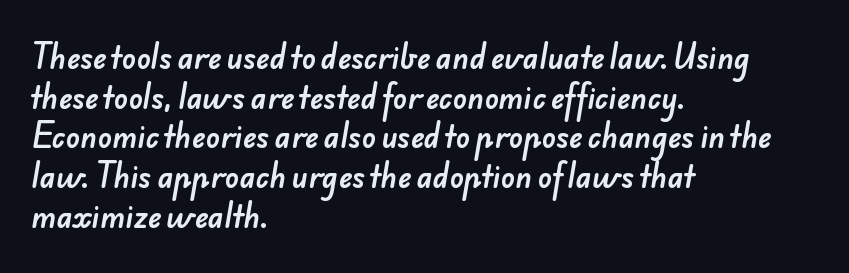
The image shows 29 px sans-serif type; set left-aligned, normal line spacing (1.37x), normal letter spacing, not underlined; low stroke contrast and a small x-height.
